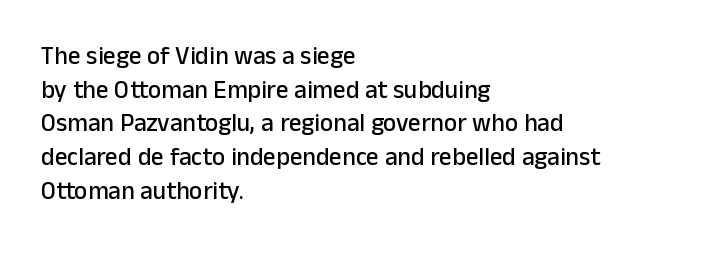
Q: Is the text italic (slanted)? A: No, it is upright.
Q: Is the text underlined? A: No.
Q: How is the paragraph aligned? A: Left-aligned.
Q: Is the spacing between letters normal or unusually wide? A: Normal.
Q: Is the spacing between lines tight, normal or loose? A: Normal.
